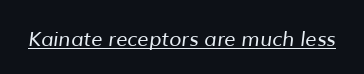
Heaviness? Minimal to ordinary, like unemphasized prose. A typesetter would call this zero additional tracking. Has an underline been added? It has.
